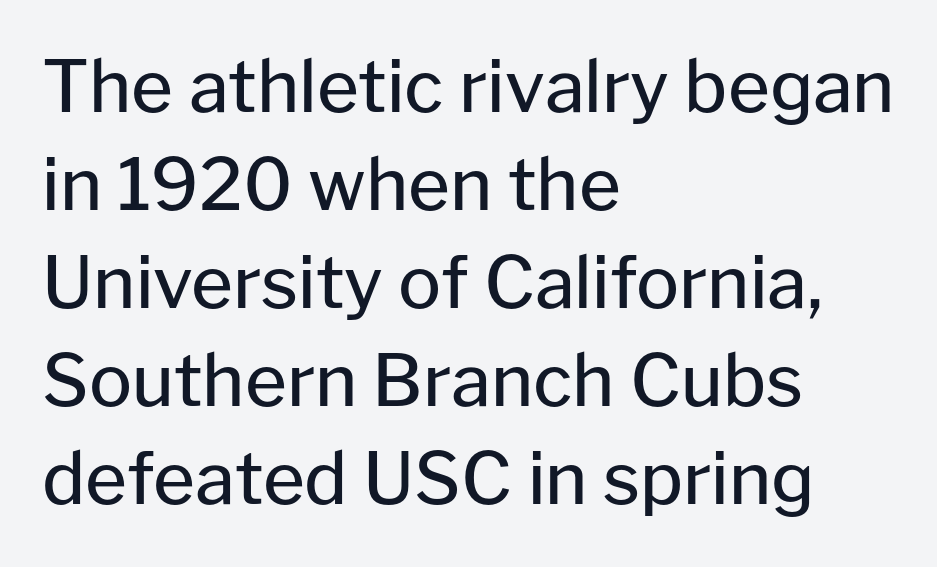
The image shows 72 px regular-weight sans-serif type, upright; set left-aligned, normal line spacing (1.36x), normal letter spacing, not underlined; low stroke contrast and a medium x-height.
